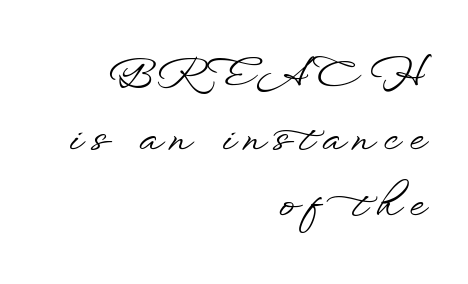
{"serif": "no", "width": "wide", "stroke_contrast": "low", "x_height": "small", "monospaced": "no", "underline": "no", "align": "right", "line_spacing": "normal", "line_spacing_ratio": 1.69, "letter_spacing": "wide", "letter_spacing_em": 0.23, "glyph_px": 39}
